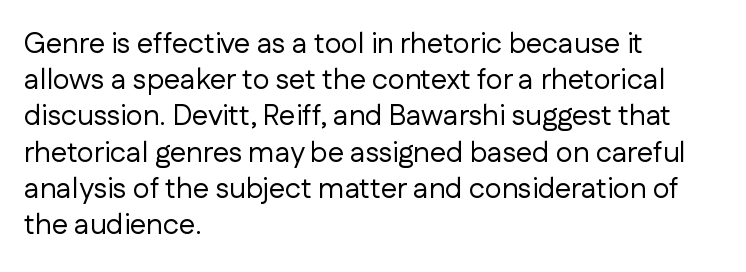
The passage shown is not bold in any degree. This rendering features lettering with no underline. Tall strokes in this sample are plumb rather than angled. Alignment: flush left. Notice how descenders clear the ascenders below comfortably — that's standard leading.
